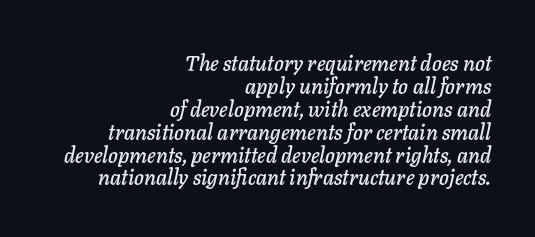
Q: Is the text italic (slanted)? A: Yes, it leans right by about 11 degrees.
Q: Is the text underlined? A: No.
Q: How is the paragraph aligned? A: Right-aligned.
Q: Is the spacing between letters normal or unusually wide? A: Normal.
Q: Is the spacing between lines tight, normal or loose? A: Tight.
